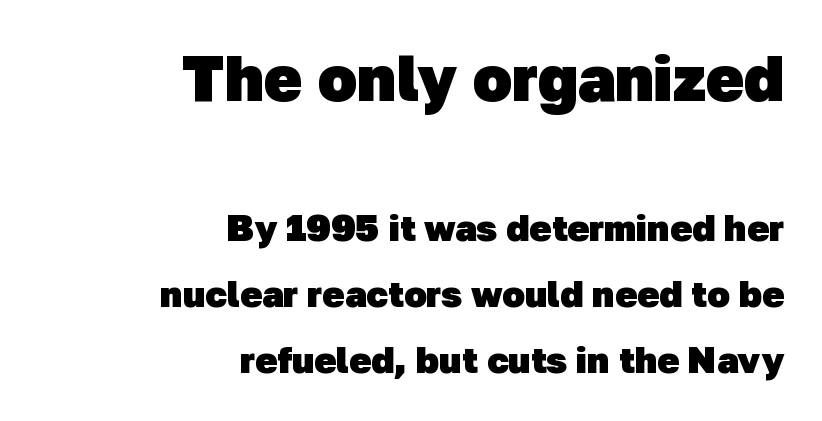
Type without underlining. The rendering shows plain stroke endings on the letterforms — a sans-serif design. There is no visible air inserted between adjacent glyphs. Thick stems and heavy bowls — unmistakably bold. The passage shown is typed in a proportional face where columns would drift.
